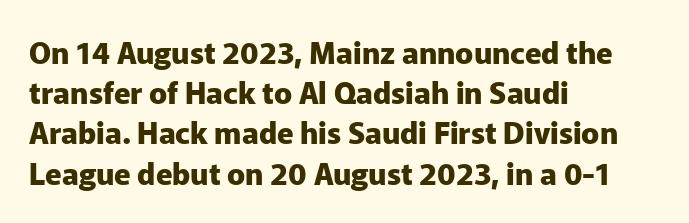
The image shows 30 px heavy sans-serif type, upright; set left-aligned, normal line spacing (1.34x), normal letter spacing, not underlined; low stroke contrast and a medium x-height.
